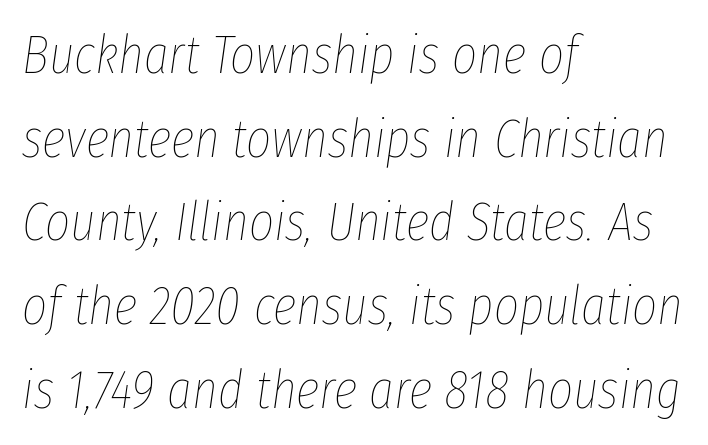
{"italic": "yes", "lean": "right", "slant_degrees": 8, "bold": "no", "weight": "thin", "width": "condensed", "stroke_contrast": "low", "x_height": "medium", "monospaced": "no", "underline": "no", "align": "left", "line_spacing": "normal", "line_spacing_ratio": 1.55, "letter_spacing": "normal", "letter_spacing_em": 0.0, "glyph_px": 54}
